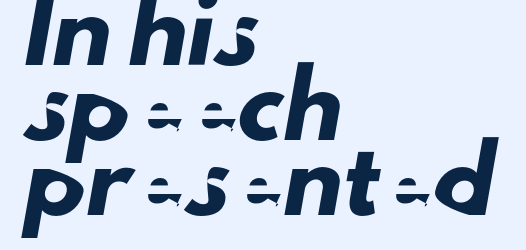
The image shows 60 px sans-serif type; set left-aligned, normal line spacing (1.25x), normal letter spacing, not underlined; low stroke contrast and a small x-height.
